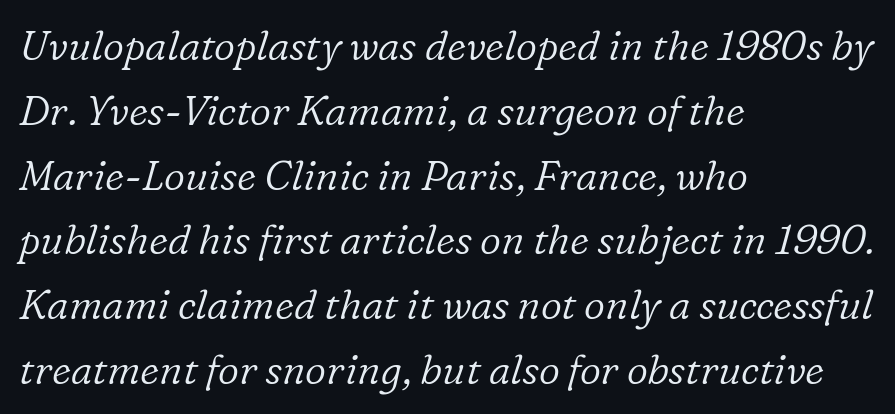
{"serif": "yes", "italic": "yes", "lean": "right", "slant_degrees": 16, "bold": "no", "weight": "light", "width": "normal", "stroke_contrast": "low", "x_height": "medium", "monospaced": "no", "underline": "no", "align": "left", "line_spacing": "normal", "line_spacing_ratio": 1.58, "letter_spacing": "normal", "letter_spacing_em": 0.0, "glyph_px": 41}
